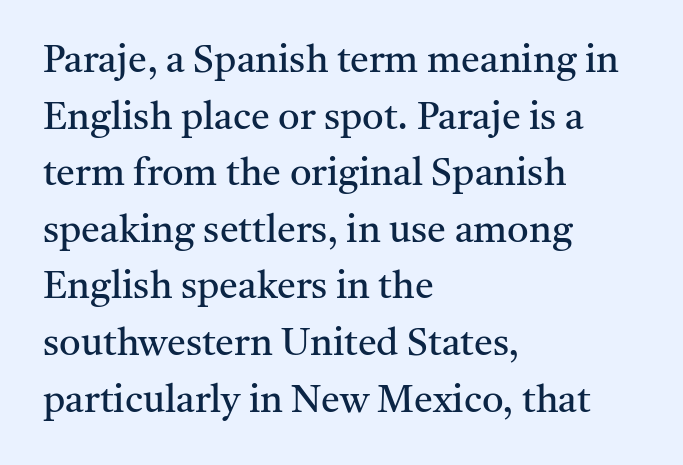
{"serif": "yes", "italic": "no", "bold": "no", "weight": "regular", "width": "normal", "stroke_contrast": "medium", "x_height": "medium", "monospaced": "no", "underline": "no", "align": "left", "line_spacing": "normal", "line_spacing_ratio": 1.49, "letter_spacing": "normal", "letter_spacing_em": 0.0, "glyph_px": 38}
